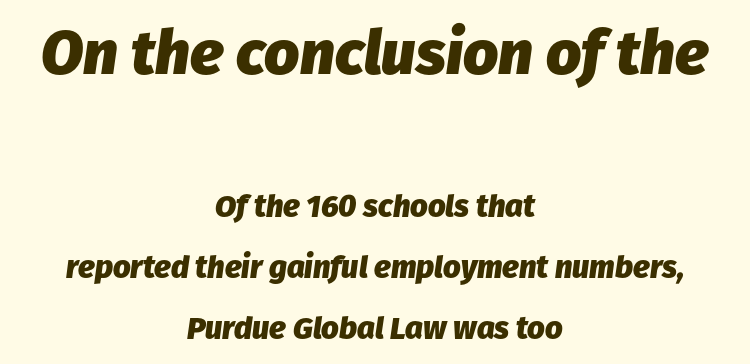
Letter spacing: default. Quick note: underline off. A typesetter would call this proportional, since set widths differ per character. These lines carry a lot of weight — the face is fully bold. You can tell it's italic because the verticals aren't actually vertical. The compositor balanced each line on the midline.
